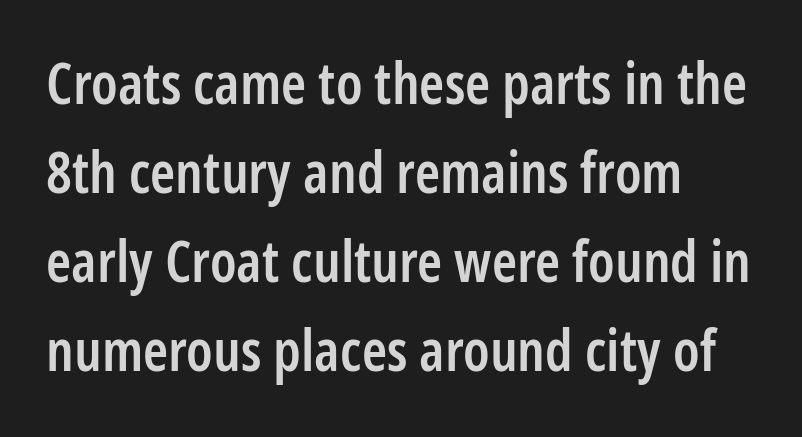
Q: Is the text bold? A: Semi-bold.
Q: Is the text italic (slanted)? A: No, it is upright.
Q: Is the typeface a serif or a sans-serif typeface? A: Sans-serif.
Q: Is the text underlined? A: No.
Q: How is the paragraph aligned? A: Left-aligned.
Q: Is the spacing between letters normal or unusually wide? A: Normal.
Q: Is the spacing between lines tight, normal or loose? A: Normal.
Q: Width (condensed, normal, or wide)? A: Condensed.
Q: Stroke contrast? A: Low.
Q: x-height? A: Medium.
Q: Monospaced? A: No.
